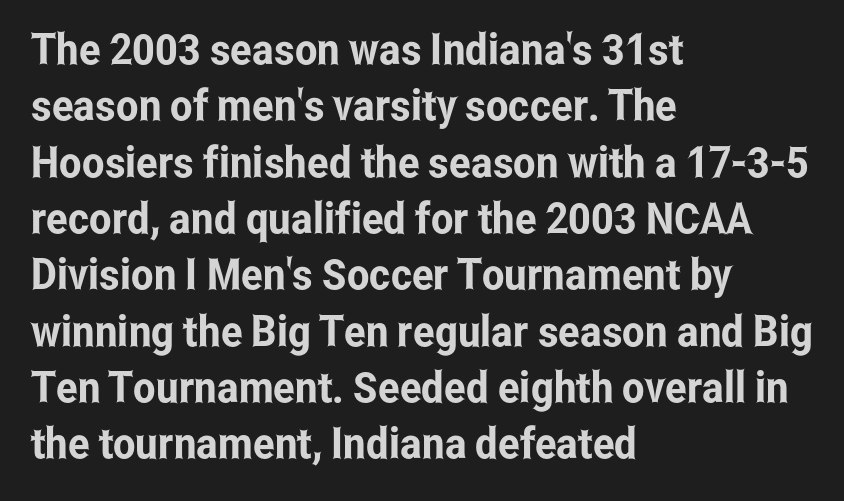
The specimen omits any rule beneath the text block's lines. When letters stand straight like this, we call the style roman or upright. The glyphs in this specimen are sans serif. The rows are spaced the way most documents space them. The passage shown is typed in a proportional face where columns would drift.
